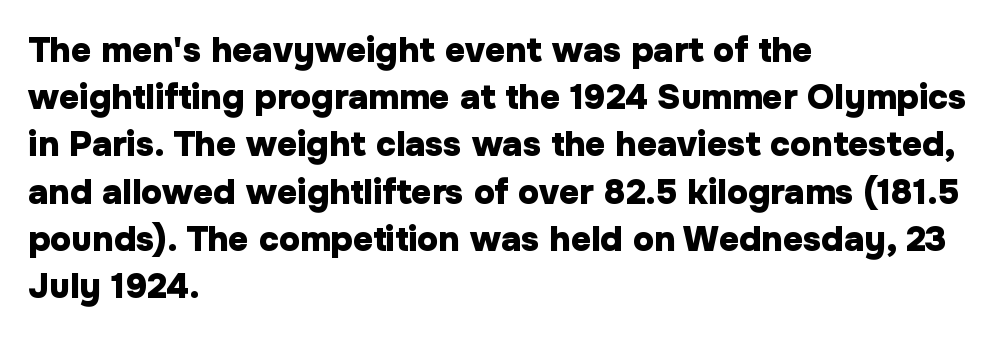
Lines of text with bare space underneath. Looks like regular typesetting: each glyph gets only the width it needs. If you drew a ruler down the left edge, every line would touch it. The line-height multiplier appears to be the usual default. I'd describe the lettering as bold — thick and assertive.
